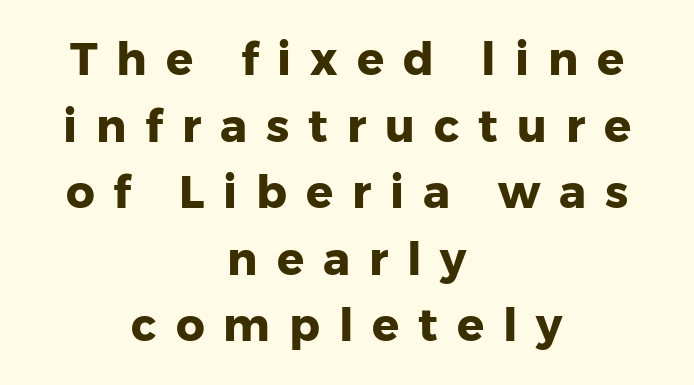
The image shows 45 px heavy sans-serif type, upright; set centered, normal line spacing (1.48x), unusually wide letter spacing (+0.42 em), not underlined; low stroke contrast and a medium x-height.
